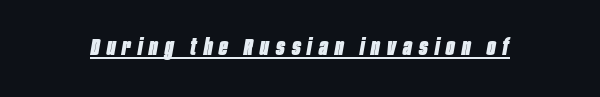
{"italic": "yes", "lean": "right", "slant_degrees": 10, "bold": "yes", "underline": "yes", "letter_spacing": "wide", "letter_spacing_em": 0.31, "glyph_px": 23}
